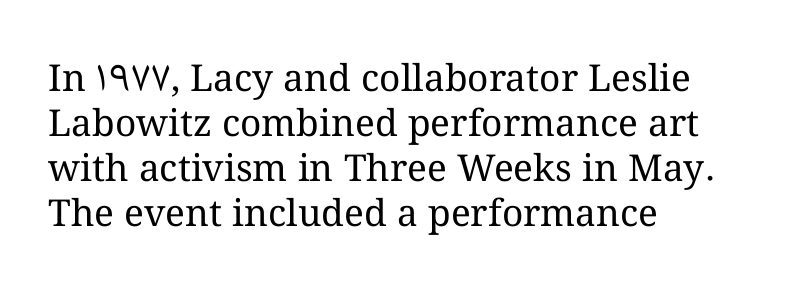
{"italic": "no", "bold": "no", "weight": "regular", "width": "normal", "stroke_contrast": "medium", "x_height": "medium", "monospaced": "no", "underline": "no", "align": "left", "line_spacing_ratio": 1.22, "letter_spacing": "normal", "letter_spacing_em": 0.0, "glyph_px": 37}
